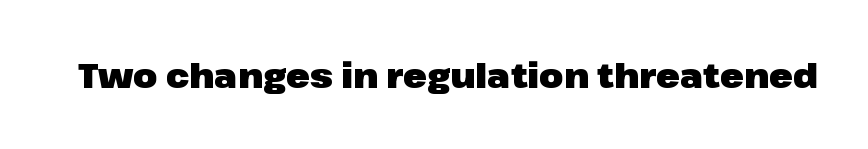
Q: Is the text bold? A: Yes.
Q: Is the text italic (slanted)? A: No, it is upright.
Q: Is the typeface a serif or a sans-serif typeface? A: Sans-serif.
Q: Is the text underlined? A: No.
Q: Is the spacing between letters normal or unusually wide? A: Normal.
Q: Width (condensed, normal, or wide)? A: Normal.
Q: Stroke contrast? A: Low.
Q: x-height? A: Medium.
Q: Monospaced? A: No.
